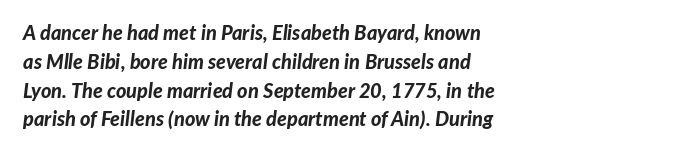
{"italic": "yes", "lean": "right", "slant_degrees": 7, "bold": "yes", "underline": "no", "align": "left", "line_spacing": "normal", "line_spacing_ratio": 1.44, "letter_spacing": "normal", "letter_spacing_em": 0.0, "glyph_px": 20}
